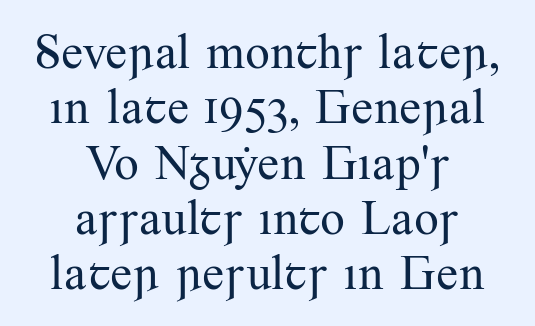
The image shows 49 px regular-weight serif type, upright; set centered, tight line spacing (1.13x), normal letter spacing, not underlined; medium stroke contrast and a small x-height.
